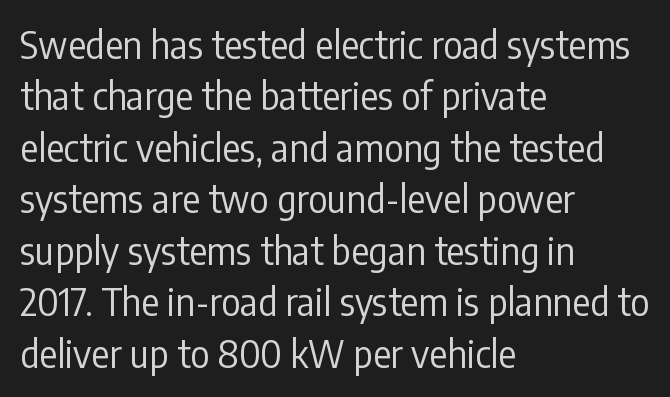
Q: Is the text bold? A: No.
Q: Is the text italic (slanted)? A: No, it is upright.
Q: Is the typeface a serif or a sans-serif typeface? A: Sans-serif.
Q: Is the text underlined? A: No.
Q: How is the paragraph aligned? A: Left-aligned.
Q: Is the spacing between letters normal or unusually wide? A: Normal.
Q: Is the spacing between lines tight, normal or loose? A: Normal.
Q: Width (condensed, normal, or wide)? A: Condensed.
Q: Stroke contrast? A: Low.
Q: x-height? A: Medium.
Q: Monospaced? A: No.
